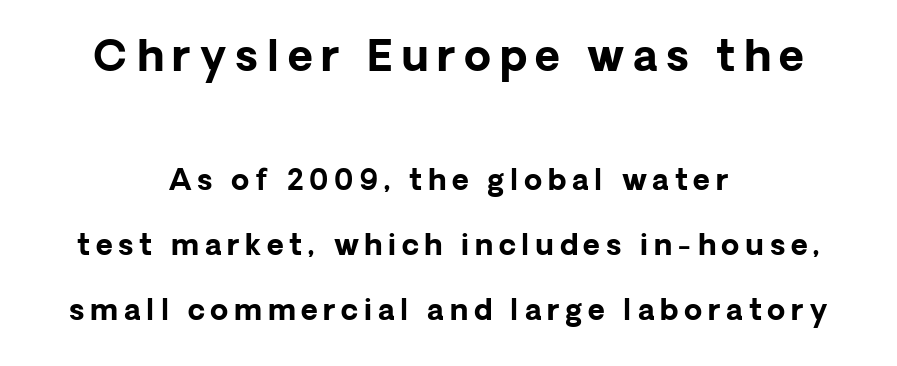
The face used here has the dense, thick strokes of a bold. Tall strokes in this sample are plumb rather than angled. A clean baseline with only descenders dipping below it. These lines stack symmetrically, like a column narrowing and widening about its center.
